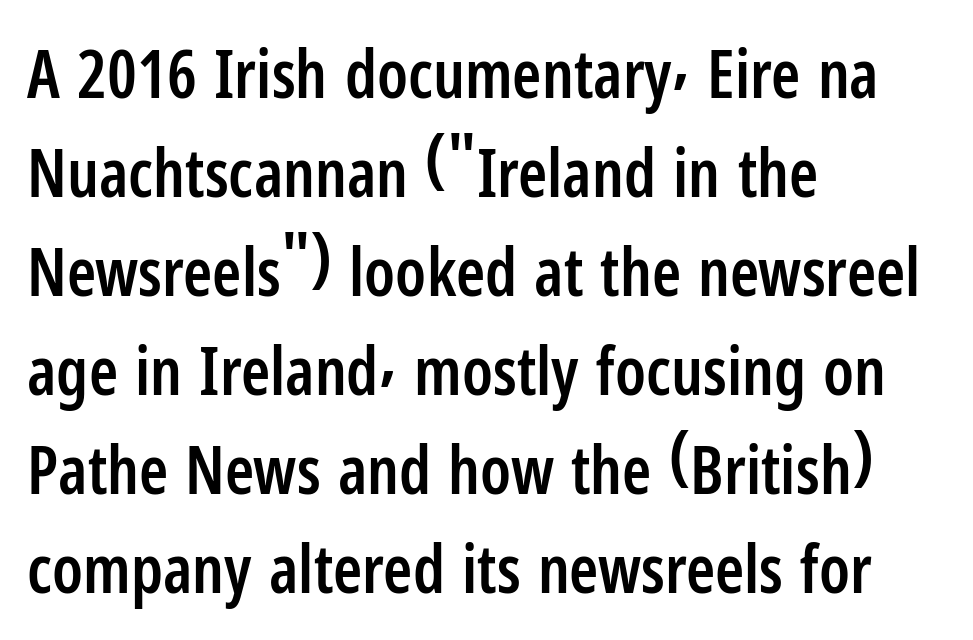
These lines are rendered in a variable-pitch font. Unmarked baselines from the first word to the last. This block has exactly the height ordinary leading produces. The letters carry no serifs — their stems end cleanly without finishing strokes.
